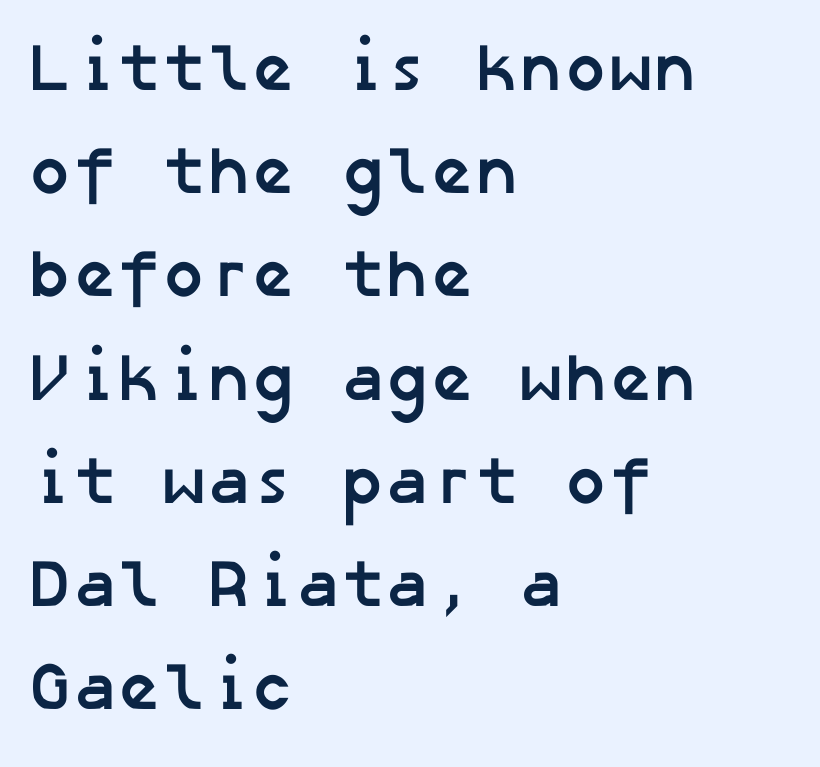
{"serif": "no", "bold": "yes", "weight": "semibold", "width": "normal", "stroke_contrast": "low", "x_height": "medium", "underline": "no", "align": "left", "line_spacing": "normal", "line_spacing_ratio": 1.54, "letter_spacing": "normal", "letter_spacing_em": 0.0, "glyph_px": 67}
